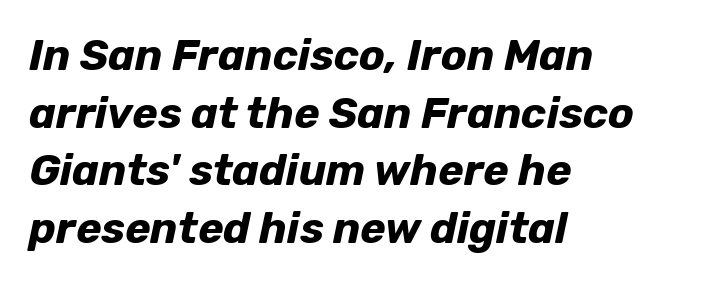
{"italic": "yes", "lean": "right", "slant_degrees": 12, "bold": "yes", "weight": "bold", "width": "normal", "stroke_contrast": "low", "x_height": "medium", "monospaced": "no", "underline": "no", "align": "left", "line_spacing": "normal", "line_spacing_ratio": 1.34, "letter_spacing": "normal", "letter_spacing_em": 0.0, "glyph_px": 43}
